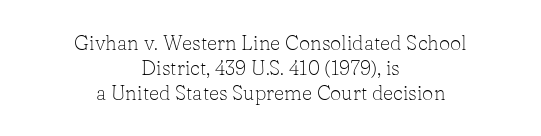
{"italic": "no", "bold": "no", "underline": "no", "align": "center", "line_spacing_ratio": 1.24, "letter_spacing": "normal", "letter_spacing_em": 0.0, "glyph_px": 20}
